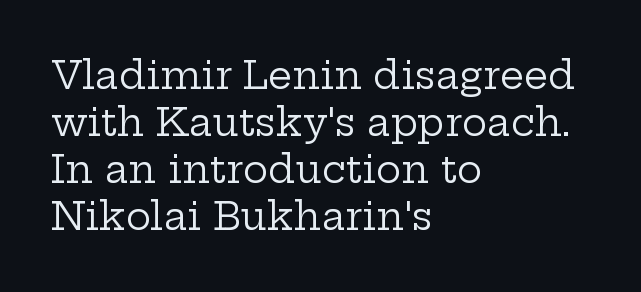
Q: Is the text bold? A: No.
Q: Is the text italic (slanted)? A: No, it is upright.
Q: Is the typeface a serif or a sans-serif typeface? A: Serif.
Q: Is the text underlined? A: No.
Q: How is the paragraph aligned? A: Left-aligned.
Q: Is the spacing between letters normal or unusually wide? A: Normal.
Q: Width (condensed, normal, or wide)? A: Wide.
Q: Stroke contrast? A: Low.
Q: x-height? A: Medium.
Q: Monospaced? A: No.
